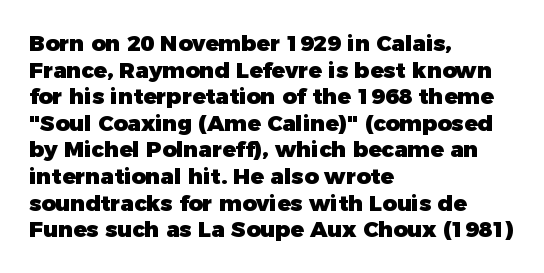
Which margin do the lines hug? The left one — the right edge is uneven. Weight check: bold — yes, fully. Tracking here is standard; glyphs follow each other at the usual distance. Unlike italic type, these characters show no tilt at all. Just letters on the line, the space beneath them empty.
